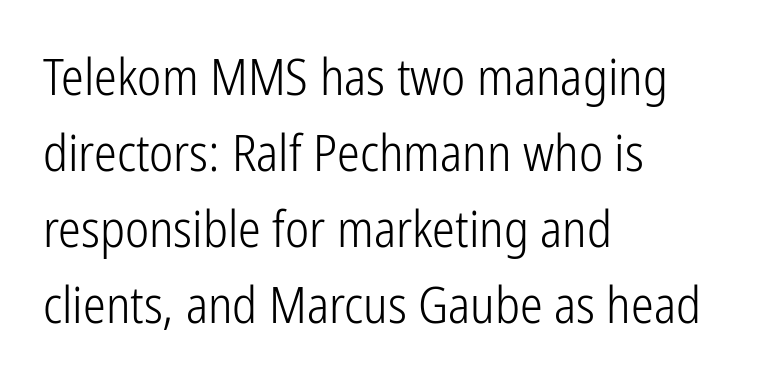
{"serif": "no", "italic": "no", "bold": "no", "weight": "light", "width": "condensed", "stroke_contrast": "low", "x_height": "medium", "monospaced": "no", "underline": "no", "align": "left", "line_spacing": "normal", "line_spacing_ratio": 1.49, "letter_spacing": "normal", "letter_spacing_em": 0.0, "glyph_px": 51}
